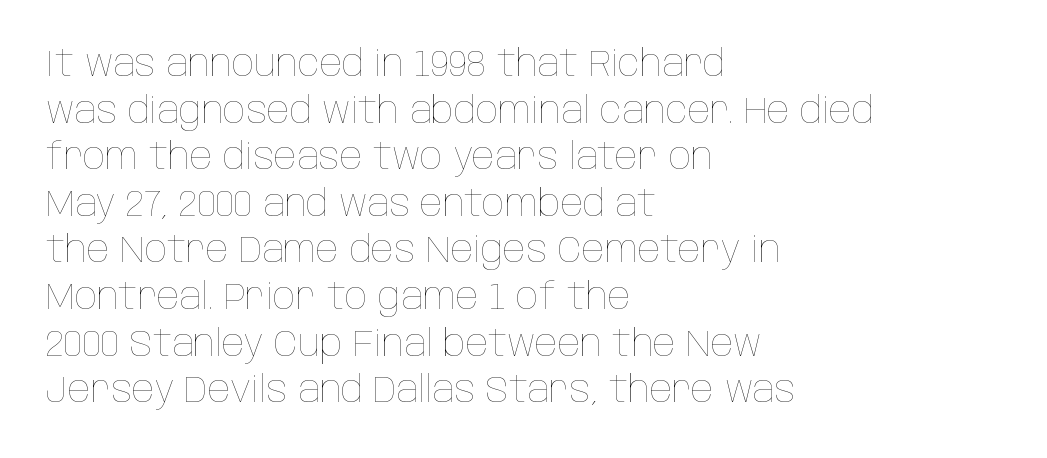
{"italic": "no", "bold": "no", "weight": "thin", "width": "condensed", "stroke_contrast": "low", "x_height": "large", "monospaced": "no", "underline": "no", "align": "left", "line_spacing": "normal", "line_spacing_ratio": 1.26, "letter_spacing": "normal", "letter_spacing_em": 0.0, "glyph_px": 37}
